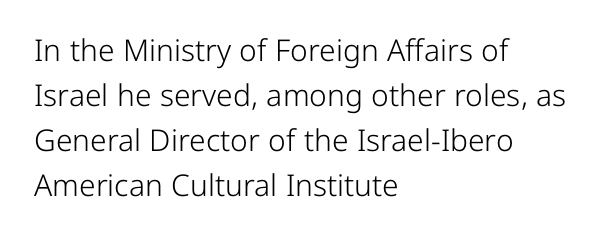
The image shows 30 px light sans-serif type, upright; set left-aligned, normal line spacing (1.5x), normal letter spacing, not underlined; low stroke contrast and a medium x-height.
